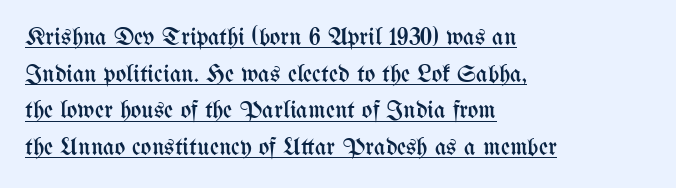
Q: Is the text bold? A: No.
Q: Is the text italic (slanted)? A: No, it is upright.
Q: Is the text underlined? A: Yes.
Q: How is the paragraph aligned? A: Left-aligned.
Q: Is the spacing between letters normal or unusually wide? A: Normal.
Q: Is the spacing between lines tight, normal or loose? A: Normal.
